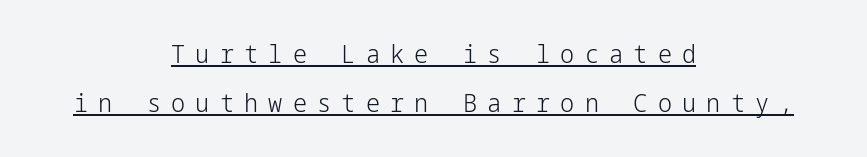
The image shows 25 px text type, upright; set centered, loose line spacing (1.98x), unusually wide letter spacing (+0.41 em), underlined.
